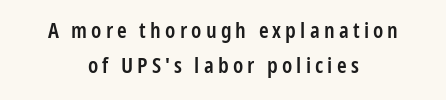
Q: Is the text bold? A: Semi-bold.
Q: Is the text italic (slanted)? A: No, it is upright.
Q: Is the text underlined? A: No.
Q: How is the paragraph aligned? A: Centered.
Q: Is the spacing between lines tight, normal or loose? A: Normal.
